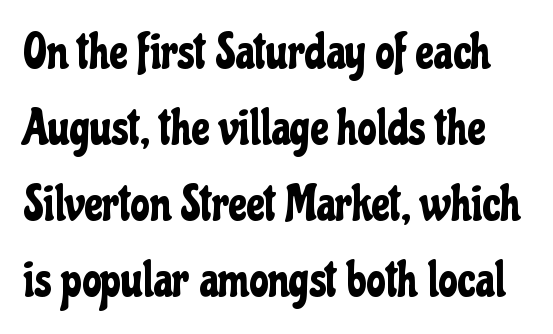
Look at the bottom of the vertical strokes: they stop flat, with no serifs. These lines are rendered in a variable-pitch font. How would I describe the line gaps? Plain and ordinary. Students, note that the glyphs here touch the page at normal intervals.
